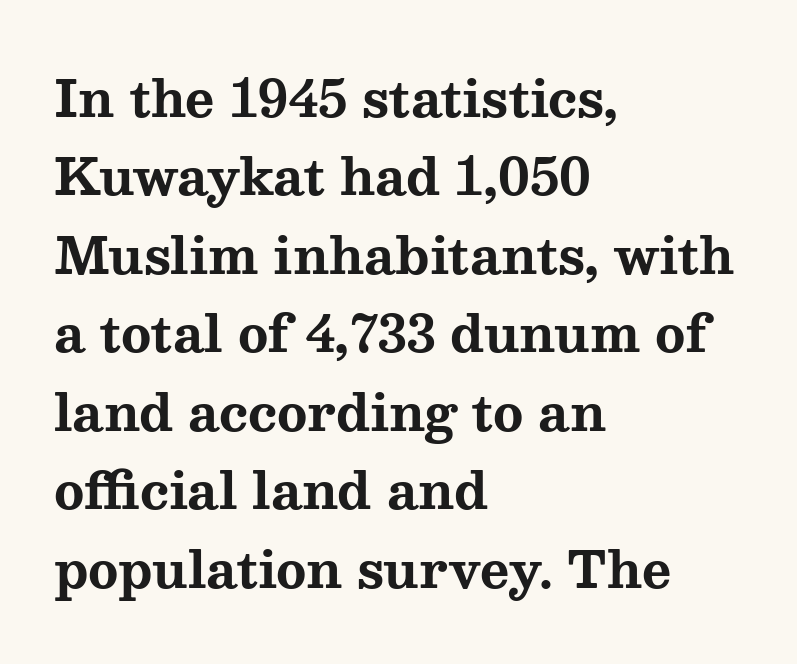
The image shows 50 px bold, wide serif type, upright; set left-aligned, normal line spacing (1.57x), normal letter spacing, not underlined; medium stroke contrast and a medium x-height.
